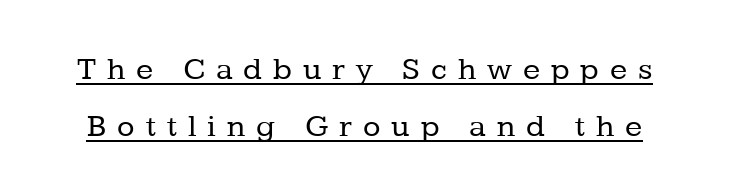
{"serif": "yes", "italic": "no", "bold": "no", "weight": "regular", "width": "normal", "stroke_contrast": "low", "x_height": "medium", "monospaced": "no", "underline": "yes", "line_spacing_ratio": 1.78, "letter_spacing": "wide", "letter_spacing_em": 0.34, "glyph_px": 32}
